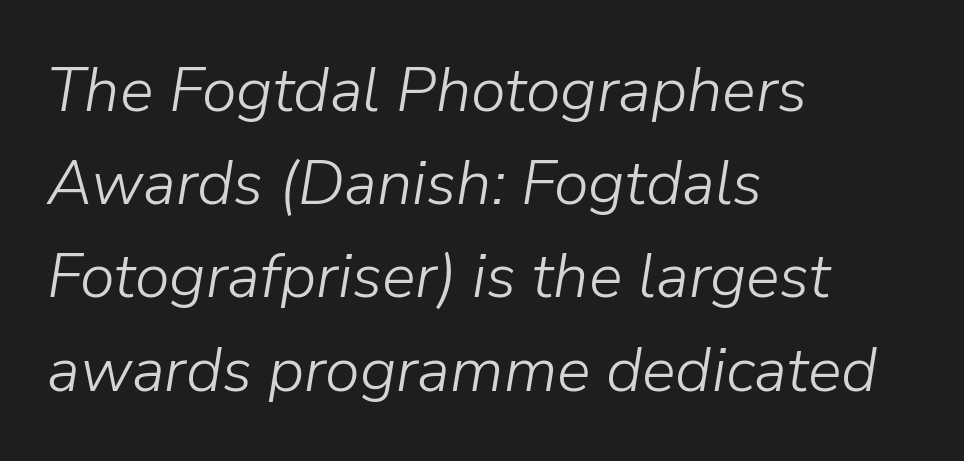
Standard letterfit; no display-style spreading of the glyphs. One-word summary of the alignment: left. The glyphs are unaccompanied by any horizontal stroke below them. Varying glyph widths throughout — classic text-font behaviour.
